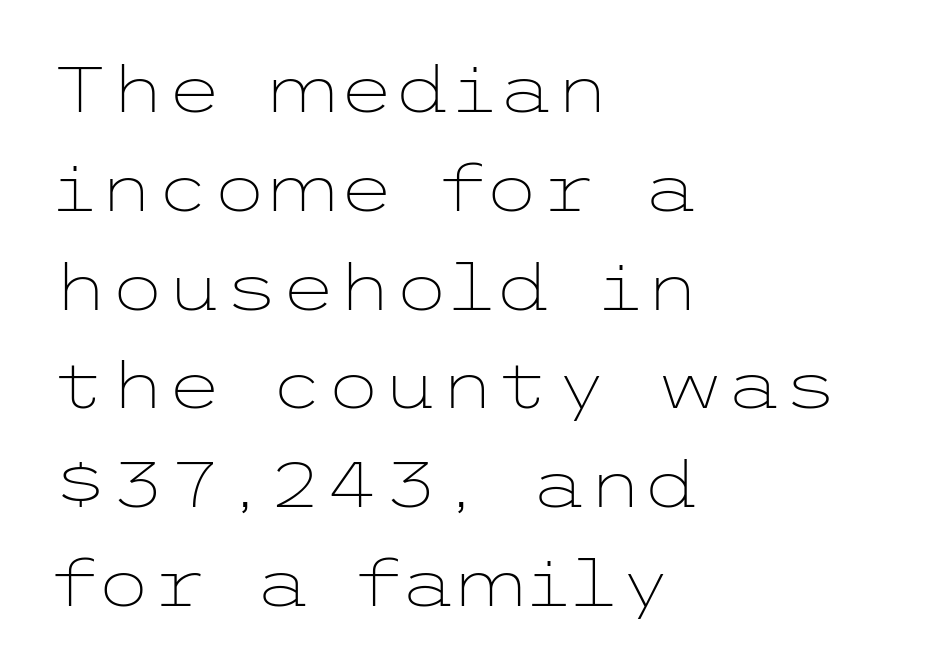
{"serif": "no", "italic": "no", "bold": "no", "weight": "light", "width": "wide", "stroke_contrast": "low", "x_height": "medium", "underline": "no", "align": "left", "line_spacing": "normal", "line_spacing_ratio": 1.52, "letter_spacing": "normal", "letter_spacing_em": 0.0, "glyph_px": 65}
